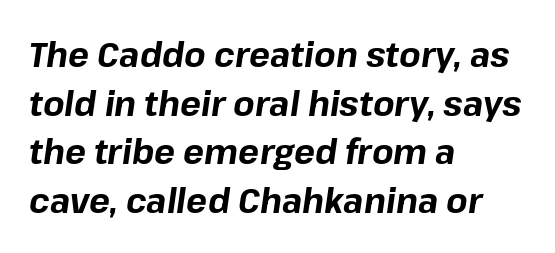
In terms of letterspacing, this is plain default setting. Left-aligned paragraph, ragged on the right. The words here are not underlined. This is oblique type, the kind used for emphasis or titles. Notice how thick the strokes are: this is what a full bold looks like. Think of a printed novel: that variable character pitch is what you see here.
